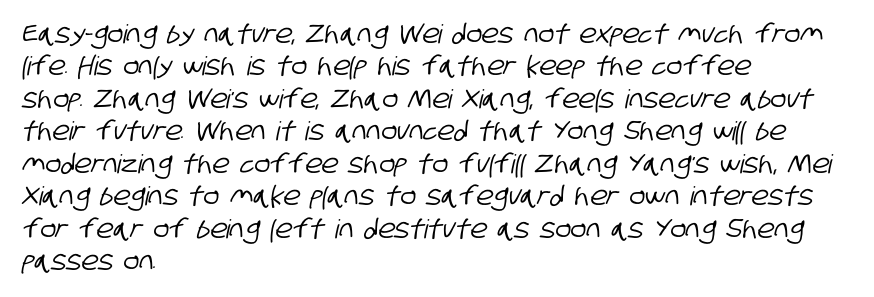
Tracking here is standard; glyphs follow each other at the usual distance. Check the space under the baseline: it is left empty. The lines in this sample share a left origin and differ only in where they stop. Horizontal bands of white between lines are of average thickness.
